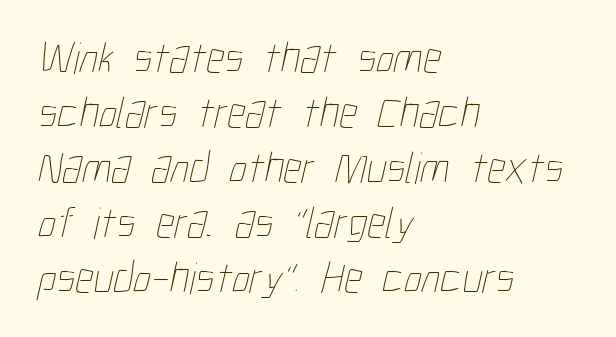
Line starts are locked; line ends wander. Caption: standard tracking, unaltered. Heaviness? Minimal to ordinary, like unemphasized prose. Proportional: the letters do not fall into vertical columns. Clear beneath every line of the passage.
